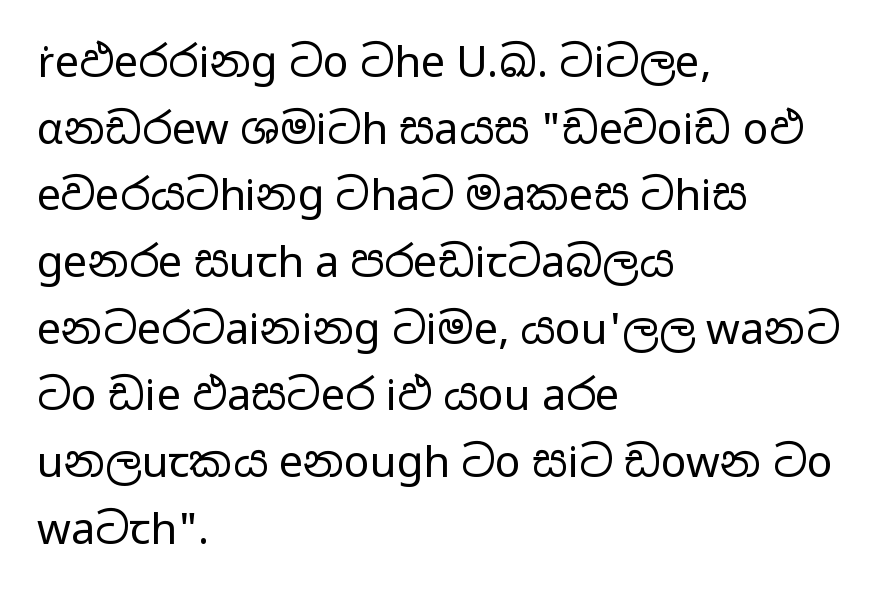
Line starts are locked; line ends wander. Clear beneath every line of the passage. Heaviness? Minimal to ordinary, like unemphasized prose. Note the varied advance widths — an 'i' is clearly narrower than an 'm'. Is this a sans? Yes — the strokes have no serifs.
